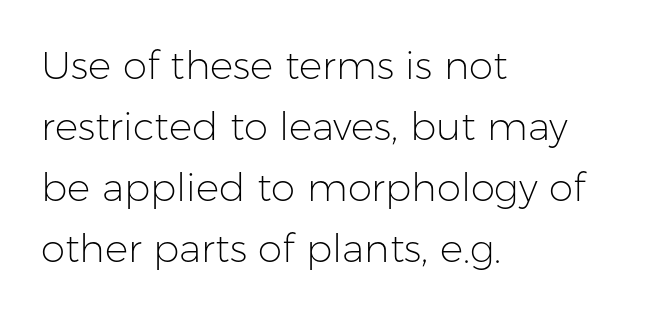
{"serif": "no", "italic": "no", "bold": "no", "weight": "light", "width": "normal", "stroke_contrast": "low", "x_height": "medium", "monospaced": "no", "underline": "no", "align": "left", "line_spacing": "normal", "line_spacing_ratio": 1.56, "letter_spacing": "normal", "letter_spacing_em": 0.0, "glyph_px": 39}
